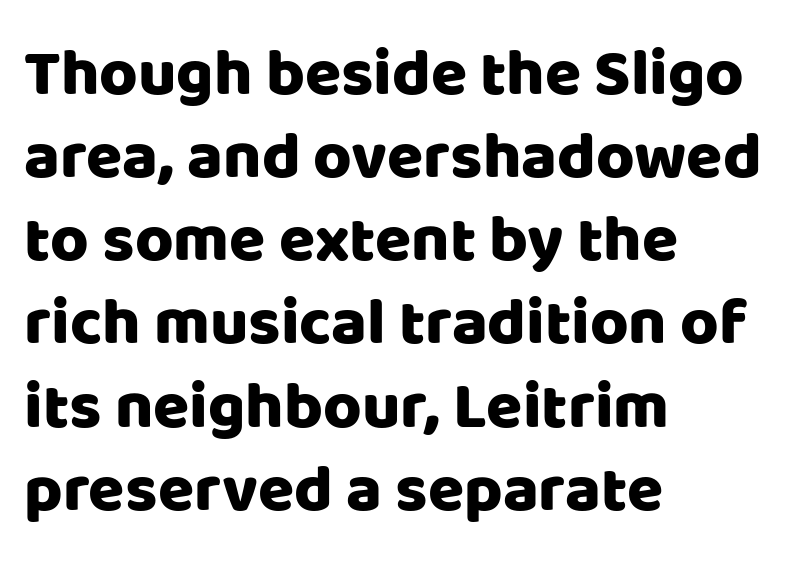
The image shows 66 px sans-serif type, upright; set left-aligned, normal line spacing (1.26x), normal letter spacing, not underlined; low stroke contrast and a large x-height.
